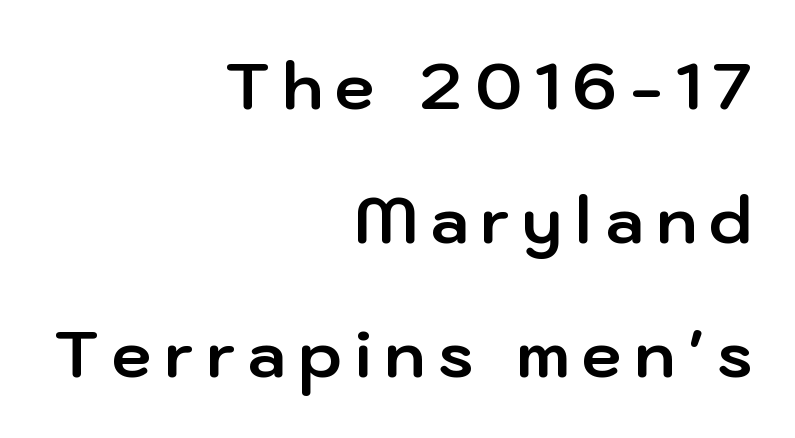
The face used here has the dense, thick strokes of a bold. Proportional: the letters do not fall into vertical columns. Descenders hang freely into open space. In terms of posture, this sample is upright.
